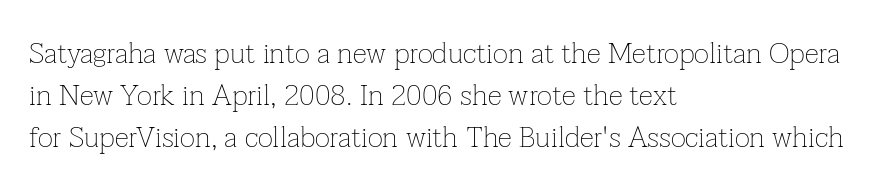
Every row of glyphs begins at an identical x-position on the left. The glyphs are unaccompanied by any horizontal stroke below them. Looks like regular typesetting: each glyph gets only the width it needs. Horizontal bands of white between lines are of average thickness. The line texture is even and compact thanks to regular tracking.
